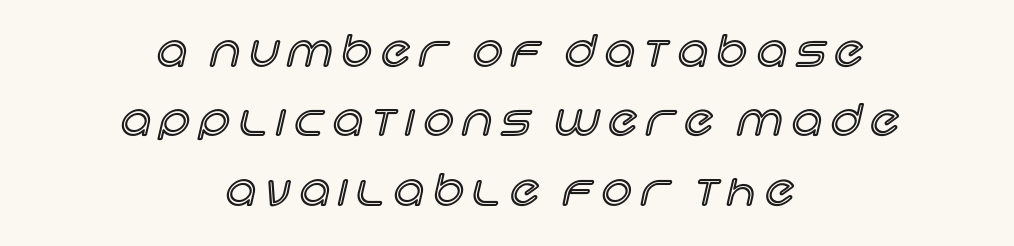
Quick note: underline off. The letters advance in unequal steps, a hallmark of proportional type. The rendering inserts visible extra space after every character. Leftover space on each line is divided equally before and after the words. The vertical gap from one line to the next is medium.
